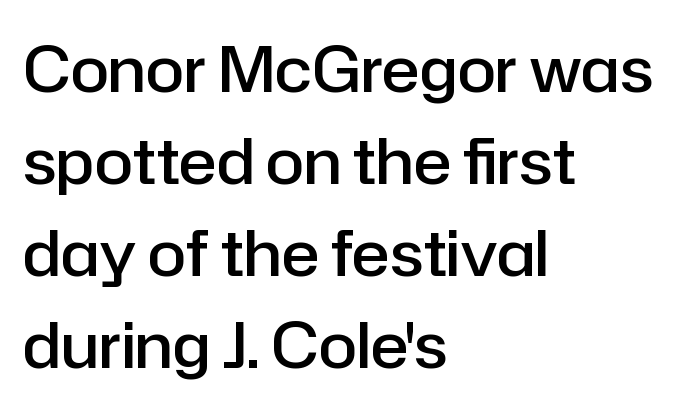
A roman cut, with each character standing at attention. This is sans-serif lettering, the kind often seen on screens and signage. Glance below the letters and you will spot only blank space. Regarding leading, the lines here are spaced in the standard way. The passage shown is semibold, sitting just below true bold.
